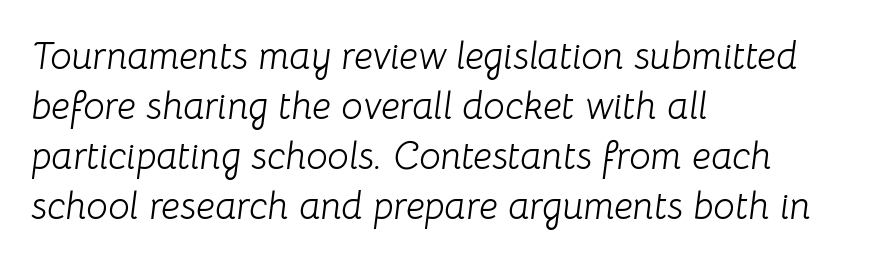
Type without underlining. Summary of weight: not heavy and not bold. The rendering uses natural spacing where letterforms have individual widths. Does extra space separate the letters? No, they use regular spacing. Vertical spacing — default. All the whitespace from short lines collects on the right.
